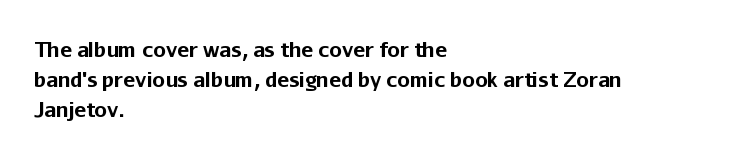
{"italic": "no", "bold": "yes", "underline": "no", "align": "left", "line_spacing": "normal", "line_spacing_ratio": 1.51, "letter_spacing": "normal", "letter_spacing_em": 0.0, "glyph_px": 20}
